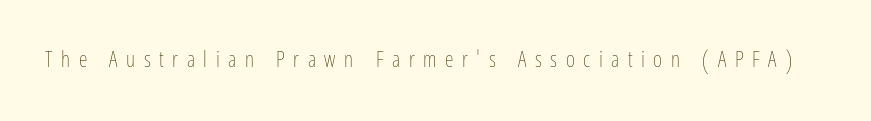
{"italic": "no", "bold": "no", "underline": "no", "letter_spacing": "wide", "letter_spacing_em": 0.39, "glyph_px": 22}
